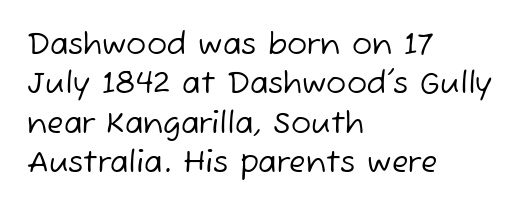
{"serif": "no", "bold": "no", "weight": "regular", "width": "normal", "stroke_contrast": "low", "x_height": "medium", "monospaced": "no", "underline": "no", "align": "left", "line_spacing": "normal", "line_spacing_ratio": 1.31, "letter_spacing": "normal", "letter_spacing_em": 0.0, "glyph_px": 30}
